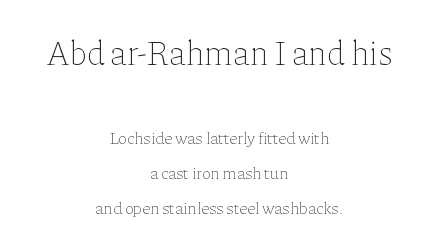
Q: Is the text bold? A: No.
Q: Is the text italic (slanted)? A: No, it is upright.
Q: Is the text underlined? A: No.
Q: How is the paragraph aligned? A: Centered.
Q: Is the spacing between letters normal or unusually wide? A: Normal.
Q: Is the spacing between lines tight, normal or loose? A: Loose.
Q: Which block of text is set in a larger size, the first (top) or the second (bottom)? A: The first (top) one.
Q: Width (condensed, normal, or wide)? A: Normal.
Q: Stroke contrast? A: Low.
Q: x-height? A: Medium.
Q: Monospaced? A: No.
